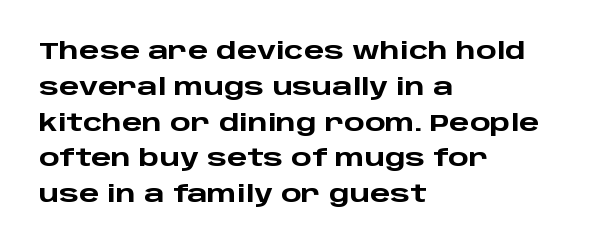
The image shows 24 px bold type, upright; set left-aligned, normal line spacing (1.49x), normal letter spacing, not underlined.
